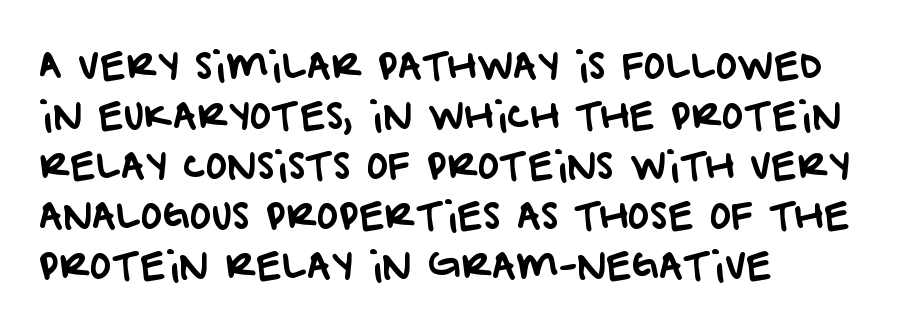
Q: Is the typeface a serif or a sans-serif typeface? A: Sans-serif.
Q: Is the text underlined? A: No.
Q: How is the paragraph aligned? A: Left-aligned.
Q: Is the spacing between letters normal or unusually wide? A: Normal.
Q: Is the spacing between lines tight, normal or loose? A: Normal.
Q: Width (condensed, normal, or wide)? A: Normal.
Q: Stroke contrast? A: Low.
Q: x-height? A: Large.
Q: Monospaced? A: No.
